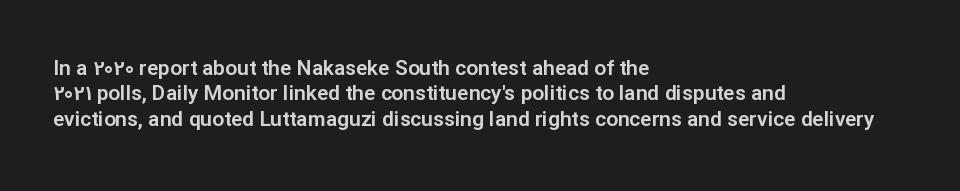
Short and long lines alike share a common starting point at left. Letters rest on an invisible, unmarked baseline. No extra tracking has been applied to these lines. Is there any slant? The stems are plumb.
